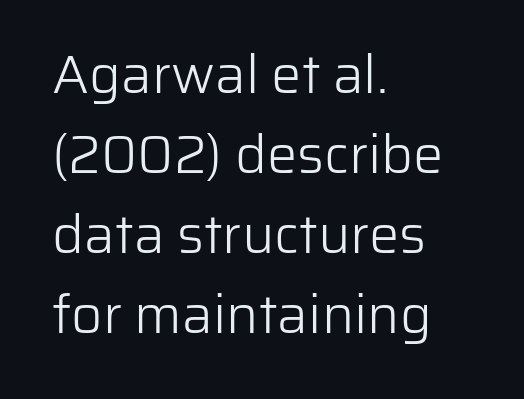
The image shows 54 px light sans-serif type, upright; set left-aligned, normal line spacing (1.48x), normal letter spacing, not underlined; low stroke contrast and a medium x-height.
